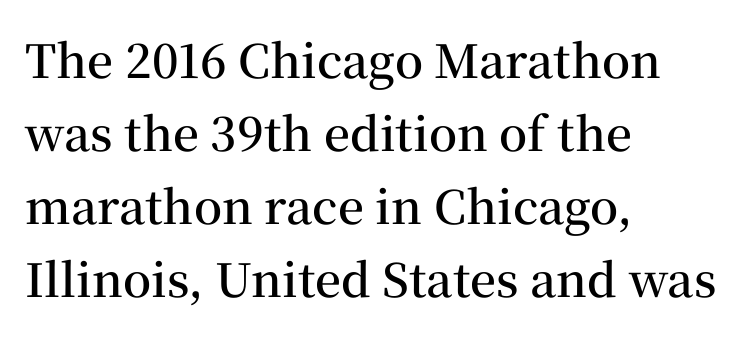
The face used here is proportionally spaced, like ordinary book or web type. Tracking here is standard; glyphs follow each other at the usual distance. Moderately thickened strokes mark this as semibold type. The text was rendered using a seriffed face with decorative stroke endings.
